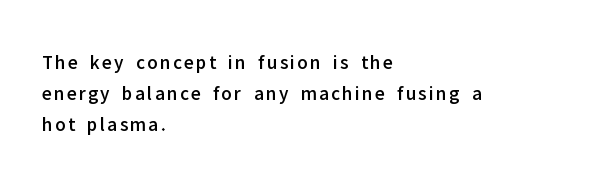
{"italic": "no", "underline": "no", "align": "left", "line_spacing": "normal", "line_spacing_ratio": 1.55, "glyph_px": 20}
